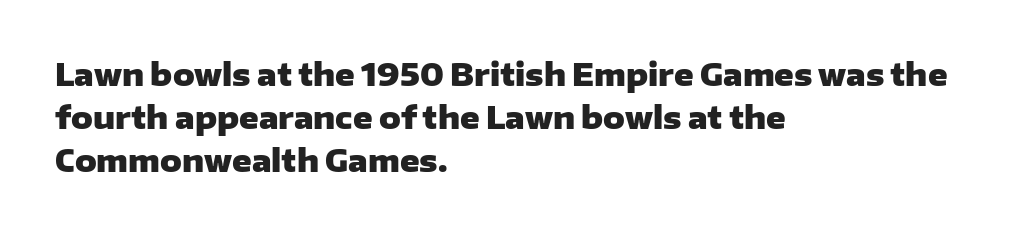
The glyphs in this specimen are sans serif. The gaps between neighbouring characters are ordinary and unremarkable. Letters rest on an invisible, unmarked baseline. The letters stand straight up with perfectly vertical stems. In terms of leading, this rendering sits right in the middle. How heavy is the stroke? Heavy — this is a bold.
